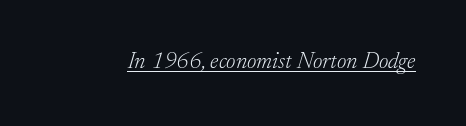
The rendering uses the underline text-decoration. Students, note that the glyphs here touch the page at normal intervals. On a weight scale, this lands at 450 or below. This sample uses an oblique cut, with every glyph tilted off the vertical.
